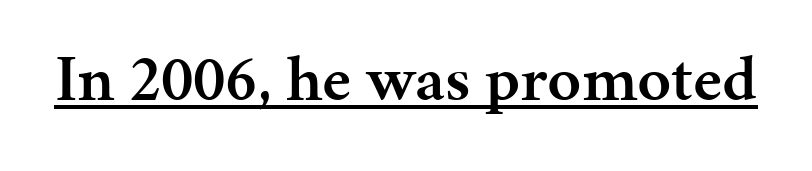
The letterforms sit shoulder to shoulder at normal distance. This is underlined copy, the kind a proofreader might mark for attention. Notice the strokes are somewhat thickened but not fully heavy: this is a semibold. Is this a fixed-width face? No — the glyphs have proportional, varying widths. Unlike italic type, these characters show no tilt at all. Serifs: yes, visible at the terminals of the letterforms.
